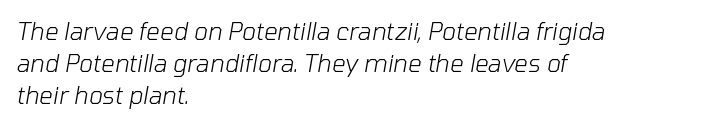
If you measured baseline to baseline, you'd find a middling distance. Alignment: flush left. Designer's note — italics engaged. Each row of text sits above clean, open space. Letters have the restrained weight of plain body copy at most. These lines keep a tight, regular rhythm from letter to letter.
